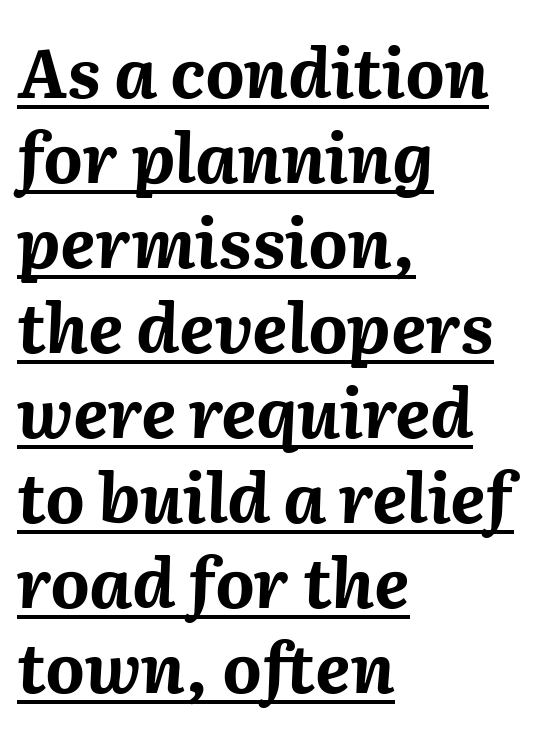
{"italic": "yes", "lean": "right", "slant_degrees": 2, "bold": "yes", "weight": "bold", "width": "normal", "stroke_contrast": "medium", "x_height": "medium", "monospaced": "no", "underline": "yes", "align": "left", "line_spacing": "normal", "line_spacing_ratio": 1.25, "letter_spacing": "normal", "letter_spacing_em": 0.0, "glyph_px": 68}
